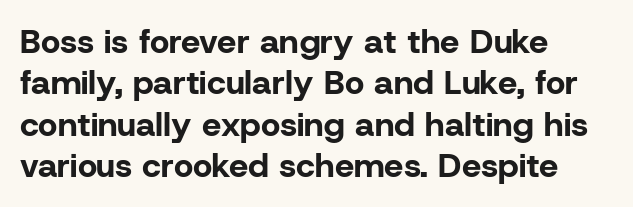
Q: Is the text bold? A: Yes.
Q: Is the text italic (slanted)? A: No, it is upright.
Q: Is the typeface a serif or a sans-serif typeface? A: Sans-serif.
Q: Is the text underlined? A: No.
Q: How is the paragraph aligned? A: Left-aligned.
Q: Is the spacing between letters normal or unusually wide? A: Normal.
Q: Width (condensed, normal, or wide)? A: Normal.
Q: Stroke contrast? A: Low.
Q: x-height? A: Medium.
Q: Monospaced? A: No.
